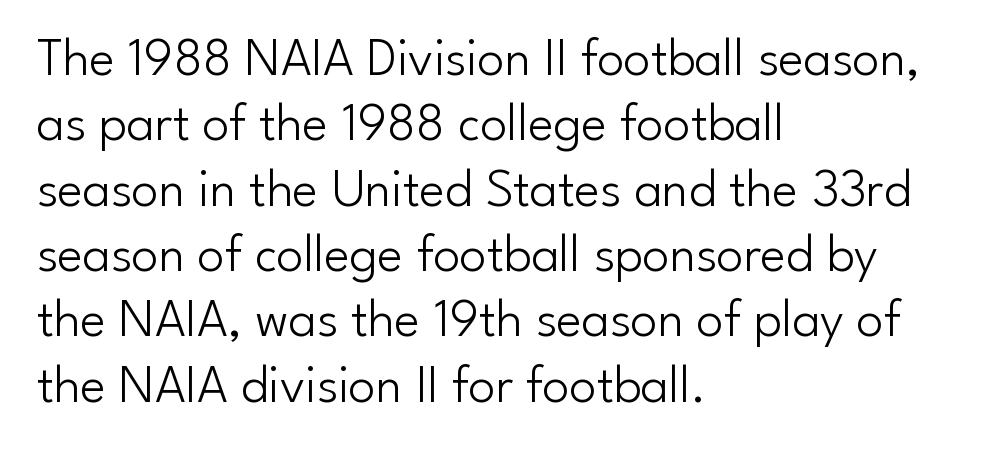
{"serif": "no", "italic": "no", "bold": "no", "weight": "light", "width": "normal", "stroke_contrast": "low", "x_height": "small", "monospaced": "no", "underline": "no", "align": "left", "line_spacing_ratio": 1.21, "letter_spacing": "normal", "letter_spacing_em": 0.0, "glyph_px": 54}
